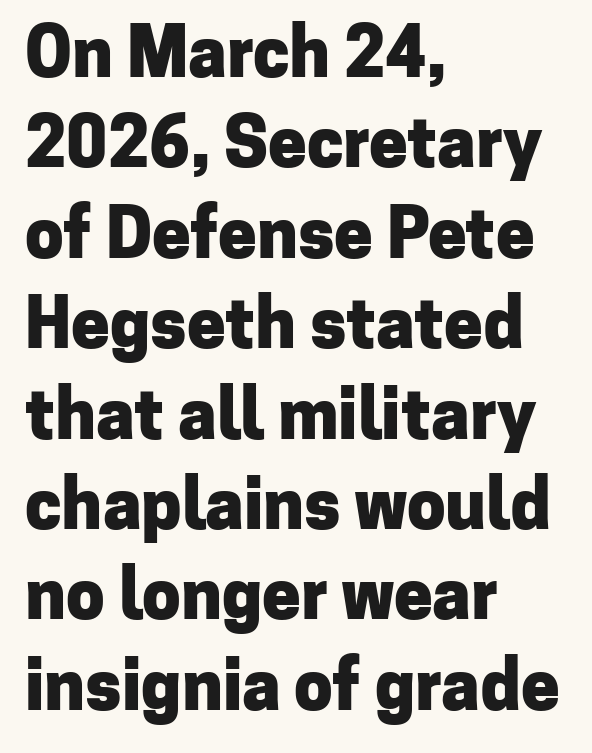
No italicization has been applied; the sample stays upright. Font category for this specimen: sans-serif. This rendering features lettering with no underline. The passage shown is typed in a proportional face where columns would drift. Regarding leading, the lines here are spaced in the standard way.
